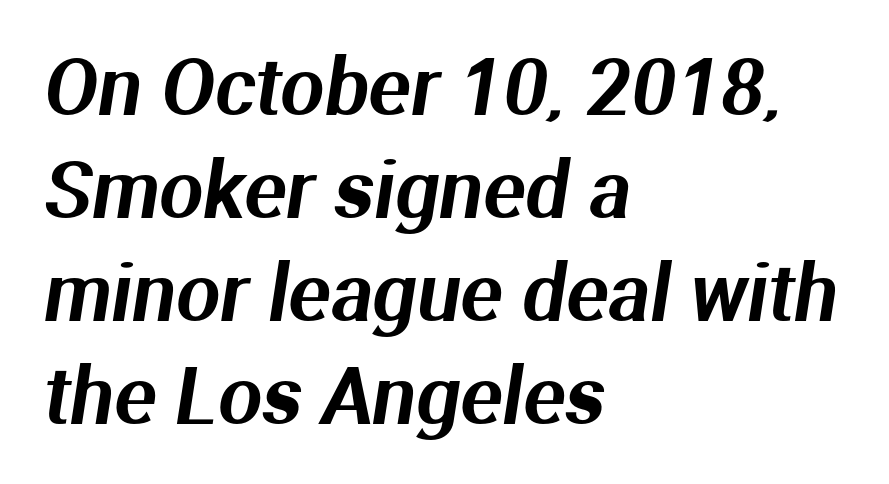
The image shows 78 px sans-serif type; set left-aligned, normal line spacing (1.32x), normal letter spacing, not underlined; medium stroke contrast and a medium x-height.
